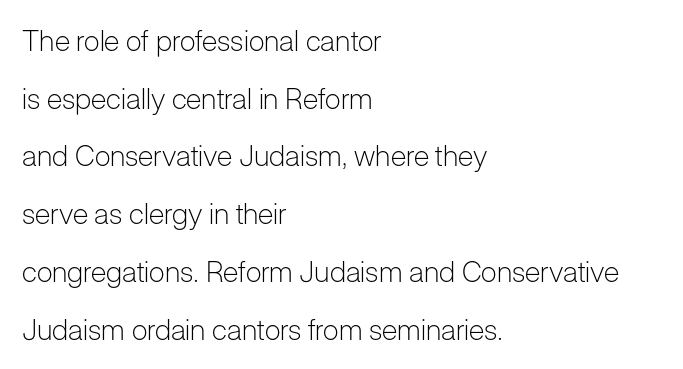
One-word summary of the alignment: left. Spacing between characters is what you'd get straight out of the box. The letters advance in unequal steps, a hallmark of proportional type. The characters display no serif detailing; their extremities are plain.
